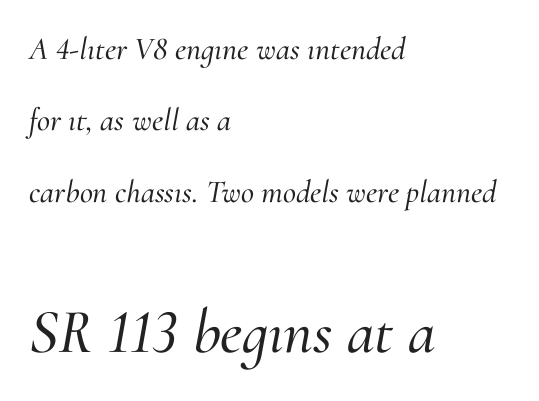
{"serif": "yes", "italic": "yes", "lean": "right", "slant_degrees": 10, "width": "normal", "stroke_contrast": "medium", "x_height": "small", "monospaced": "no", "underline": "no", "align": "left", "line_spacing": "loose", "line_spacing_ratio": 2.23, "letter_spacing": "normal", "letter_spacing_em": 0.0, "larger_block": "second", "size_ratio": 1.97, "glyph_px": 63}
